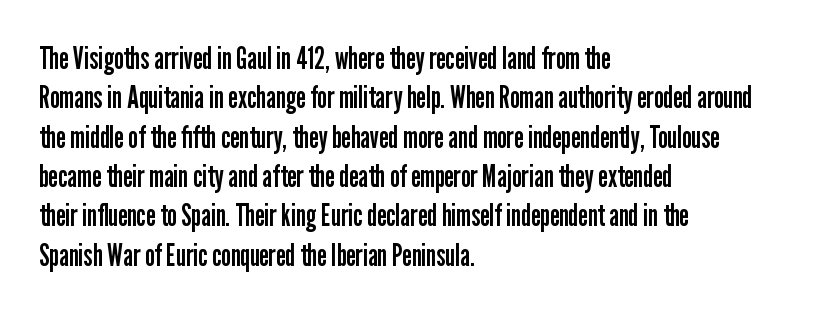
The gaps between neighbouring characters are ordinary and unremarkable. Descenders hang freely into open space. Is there much room between lines? A standard amount, neither cramped nor airy. Think of a printed novel: that variable character pitch is what you see here. Stroke terminals: plain, sans-serif.
